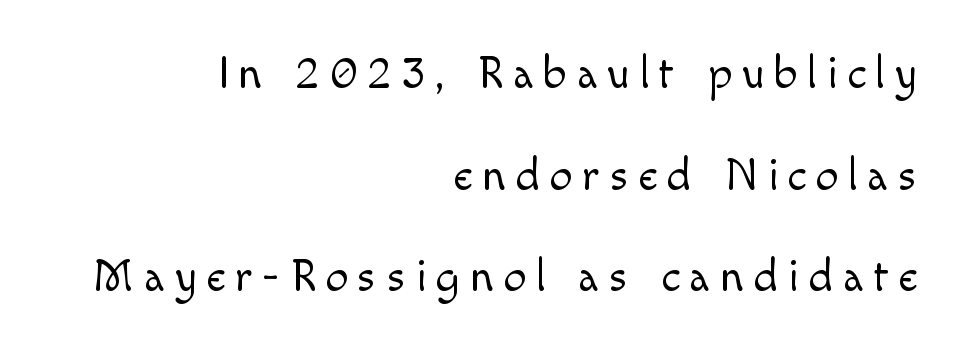
Q: Is the text bold? A: No.
Q: Is the text italic (slanted)? A: No, it is upright.
Q: Is the typeface a serif or a sans-serif typeface? A: Sans-serif.
Q: Is the text underlined? A: No.
Q: How is the paragraph aligned? A: Right-aligned.
Q: Is the spacing between letters normal or unusually wide? A: Unusually wide.
Q: Is the spacing between lines tight, normal or loose? A: Loose.
Q: Width (condensed, normal, or wide)? A: Normal.
Q: x-height? A: Small.
Q: Monospaced? A: No.
